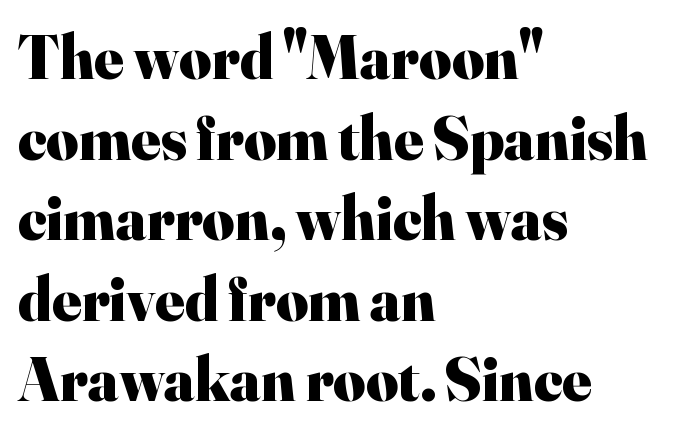
Is there much room between lines? A standard amount, neither cramped nor airy. Honestly, there is no underline to notice here at all. This sample has the flowing, uneven cadence of proportional lettering. The axis of the letterforms is exactly vertical.
